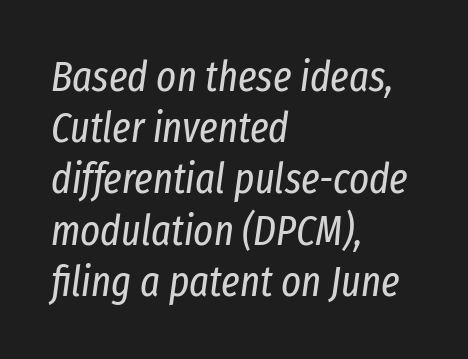
Teacher's note: observe the even left margin — that is flush-left alignment. Each row of text sits above clean, open space. This sample uses an oblique cut, with every glyph tilted off the vertical. These lines are rendered in a variable-pitch font.
